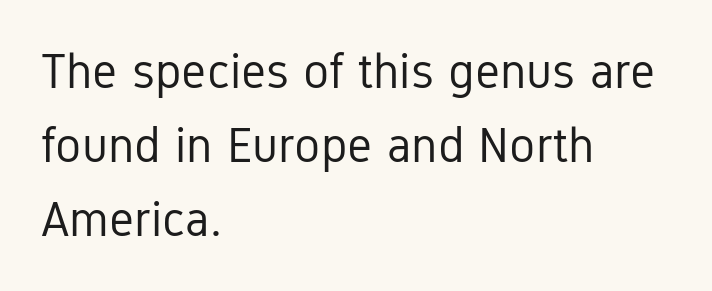
The image shows 49 px regular-weight, condensed sans-serif type, upright; set left-aligned, normal line spacing (1.51x), normal letter spacing, not underlined; low stroke contrast and a medium x-height.
